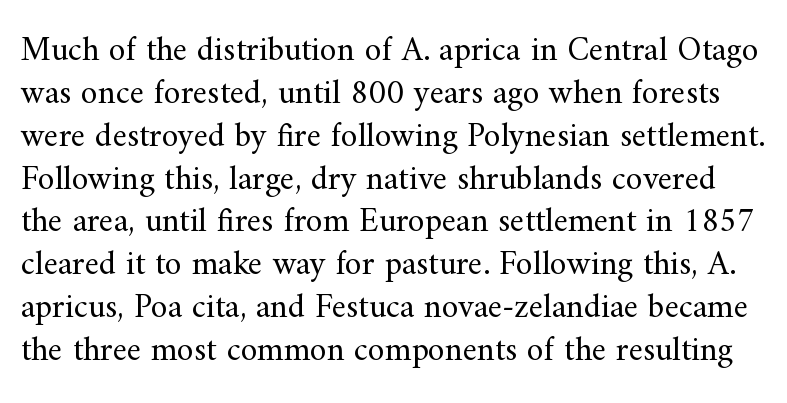
Q: Is the text bold? A: No.
Q: Is the text italic (slanted)? A: No, it is upright.
Q: Is the typeface a serif or a sans-serif typeface? A: Serif.
Q: Is the text underlined? A: No.
Q: Is the spacing between letters normal or unusually wide? A: Normal.
Q: Is the spacing between lines tight, normal or loose? A: Normal.
Q: Width (condensed, normal, or wide)? A: Normal.
Q: Stroke contrast? A: Medium.
Q: x-height? A: Small.
Q: Monospaced? A: No.
